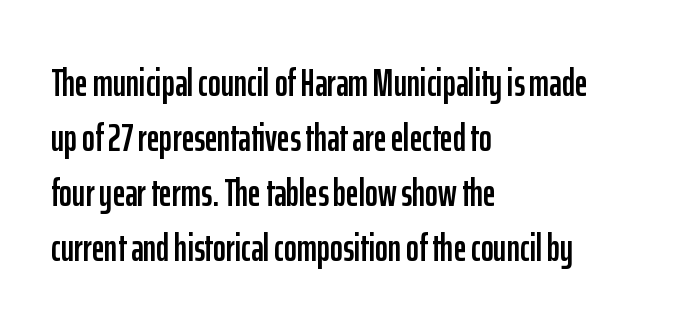
This block has exactly the height ordinary leading produces. Honestly, the letter spacing is just normal — you wouldn't notice it. Each row of text sits above clean, open space. This rendering employs a face without finishing strokes, i.e., a sans-serif.
